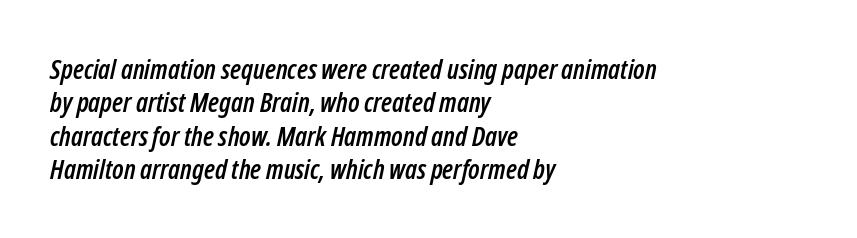
Does the copy run flush right? No — it runs flush left. Each row of text sits above clean, open space. A typesetter would call this zero additional tracking. Slanted lettering throughout.
